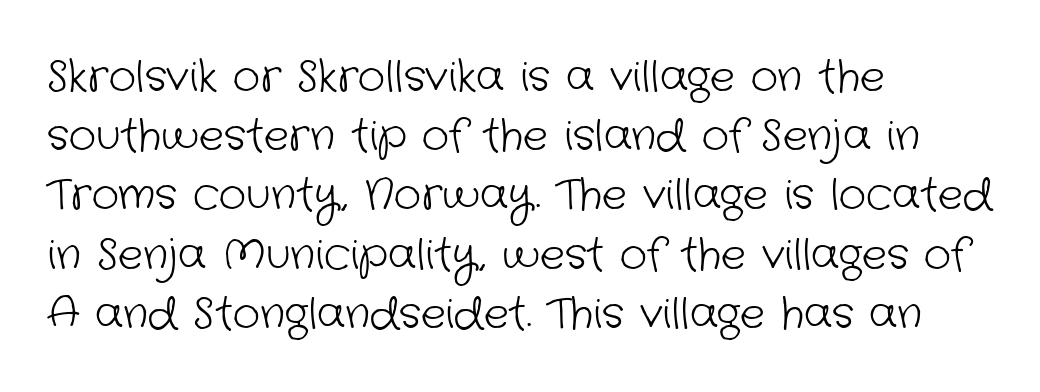
{"serif": "no", "bold": "no", "weight": "light", "width": "normal", "stroke_contrast": "low", "x_height": "medium", "monospaced": "no", "underline": "no", "align": "left", "line_spacing": "normal", "line_spacing_ratio": 1.41, "letter_spacing": "normal", "letter_spacing_em": 0.0, "glyph_px": 42}
